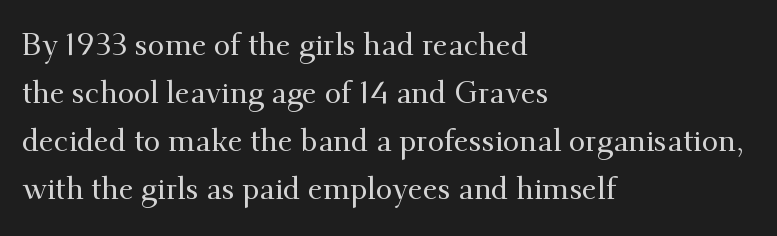
{"serif": "yes", "italic": "no", "width": "normal", "stroke_contrast": "medium", "x_height": "small", "monospaced": "no", "underline": "no", "align": "left", "line_spacing": "normal", "line_spacing_ratio": 1.6, "letter_spacing": "normal", "letter_spacing_em": 0.0, "glyph_px": 30}
